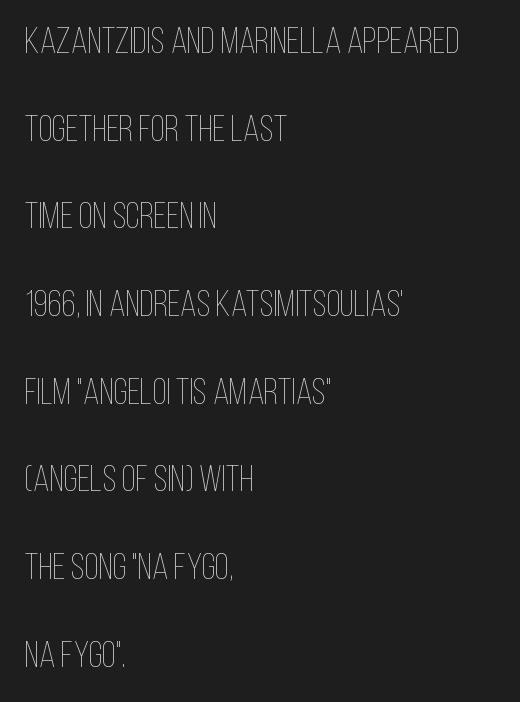
Q: Is the text bold? A: No.
Q: Is the text italic (slanted)? A: No, it is upright.
Q: Is the text underlined? A: No.
Q: How is the paragraph aligned? A: Left-aligned.
Q: Is the spacing between letters normal or unusually wide? A: Normal.
Q: Is the spacing between lines tight, normal or loose? A: Loose.
Q: Width (condensed, normal, or wide)? A: Condensed.
Q: Stroke contrast? A: Low.
Q: x-height? A: Large.
Q: Monospaced? A: No.
